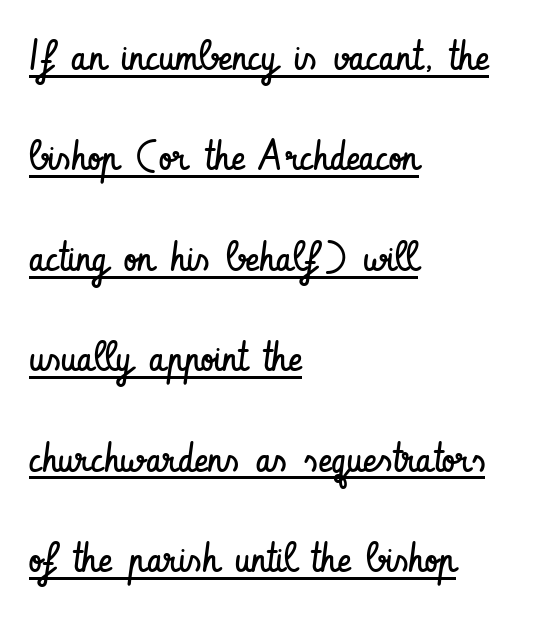
The image shows 42 px regular-weight, condensed sans-serif type, upright; set left-aligned, loose line spacing (2.39x), normal letter spacing, underlined; low stroke contrast and a small x-height.
